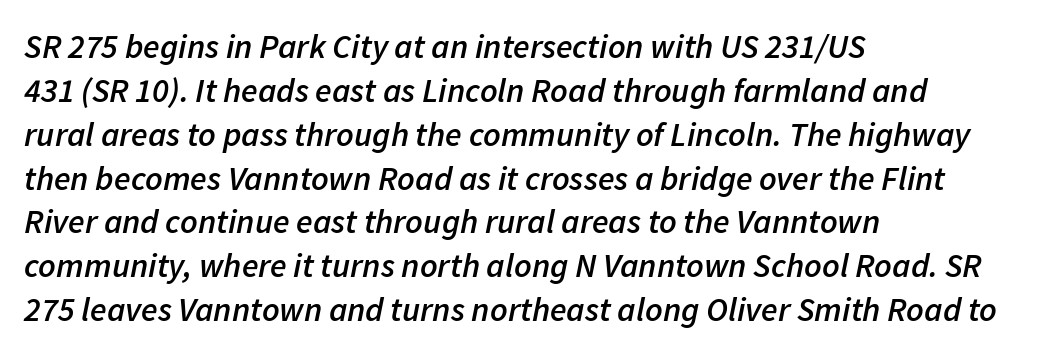
The image shows 34 px semibold type, italic (leaning right); set left-aligned, normal line spacing (1.29x), normal letter spacing, not underlined; low stroke contrast and a medium x-height.
